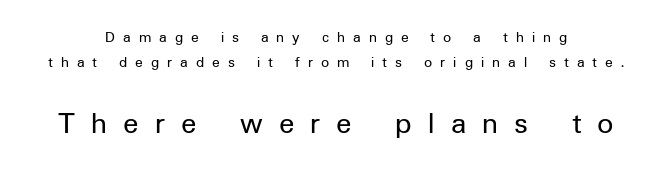
This is not heavy type; no bold has been used. The tracking jumps out immediately: characters are airy and widely separated. Glance below the letters and you will spot only blank space. Whoever set this made the second block the dominant, larger element.
